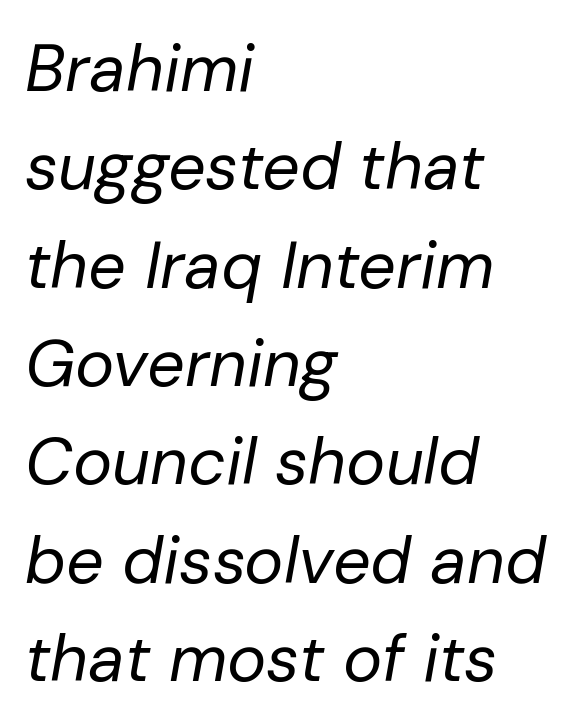
{"italic": "yes", "lean": "right", "slant_degrees": 10, "bold": "no", "weight": "regular", "width": "normal", "stroke_contrast": "low", "x_height": "medium", "monospaced": "no", "underline": "no", "align": "left", "line_spacing": "normal", "line_spacing_ratio": 1.49, "letter_spacing": "normal", "letter_spacing_em": 0.0, "glyph_px": 66}
